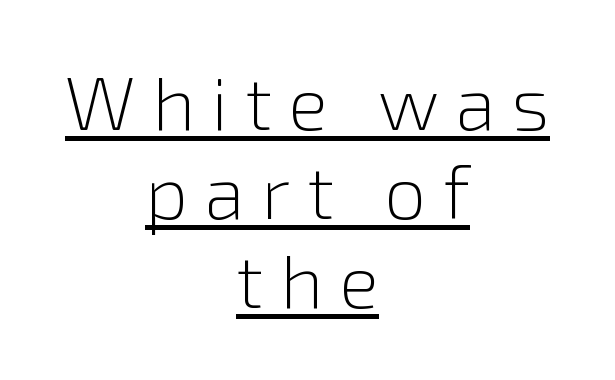
The image shows 75 px light sans-serif type, upright; set centered, line spacing 1.19x, unusually wide letter spacing (+0.22 em), underlined; low stroke contrast and a medium x-height.
